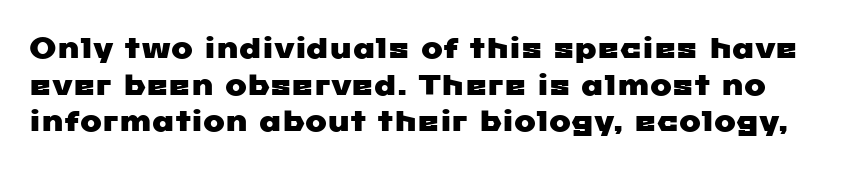
{"serif": "no", "width": "wide", "stroke_contrast": "low", "x_height": "medium", "monospaced": "no", "underline": "no", "line_spacing": "normal", "line_spacing_ratio": 1.26, "letter_spacing": "normal", "letter_spacing_em": 0.0, "glyph_px": 29}
